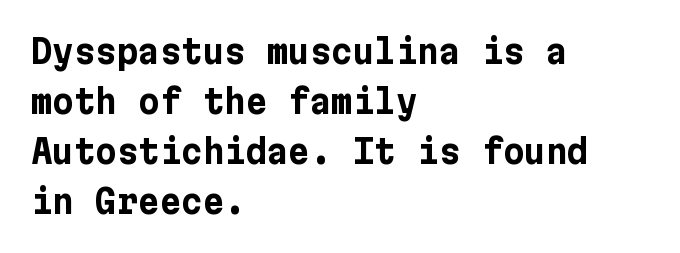
The image shows 33 px bold sans-serif type, upright; set left-aligned, normal line spacing (1.52x), normal letter spacing, not underlined; low stroke contrast and a medium x-height.
